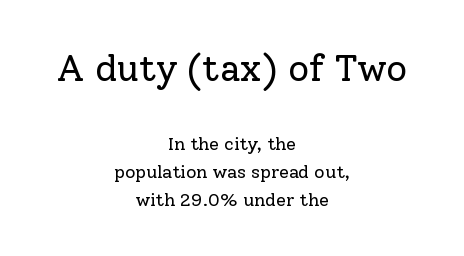
Q: Is the text bold? A: No.
Q: Is the text italic (slanted)? A: No, it is upright.
Q: Is the typeface a serif or a sans-serif typeface? A: Serif.
Q: Is the text underlined? A: No.
Q: How is the paragraph aligned? A: Centered.
Q: Is the spacing between letters normal or unusually wide? A: Normal.
Q: Is the spacing between lines tight, normal or loose? A: Normal.
Q: Which block of text is set in a larger size, the first (top) or the second (bottom)? A: The first (top) one.
Q: Width (condensed, normal, or wide)? A: Normal.
Q: Stroke contrast? A: Low.
Q: x-height? A: Medium.
Q: Monospaced? A: No.
